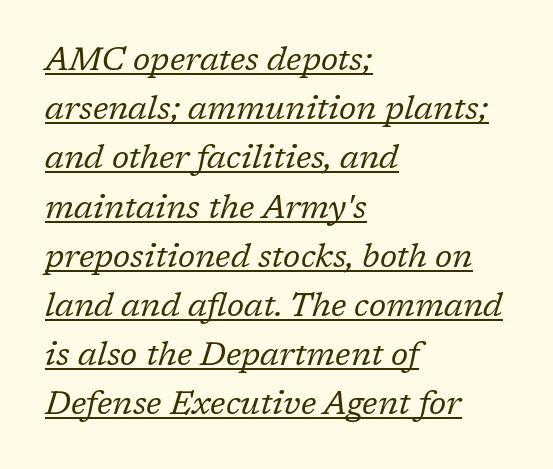
{"serif": "yes", "italic": "yes", "lean": "right", "slant_degrees": 17, "bold": "no", "weight": "regular", "width": "normal", "stroke_contrast": "low", "x_height": "medium", "monospaced": "no", "underline": "yes", "align": "left", "line_spacing": "normal", "line_spacing_ratio": 1.49, "letter_spacing": "normal", "letter_spacing_em": 0.0, "glyph_px": 33}
